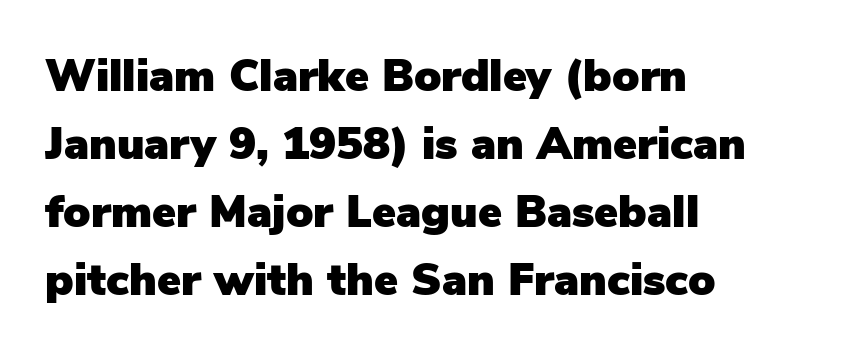
The image shows 45 px sans-serif type, upright; set left-aligned, normal line spacing (1.51x), normal letter spacing, not underlined; low stroke contrast and a medium x-height.
